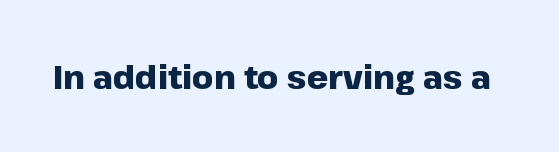
The letters advance in unequal steps, a hallmark of proportional type. Serifs: no, the terminals of the letterforms are clean. The lettering stays uniformly vertical, giving the passage a roman look. How are the letters spaced? Ordinarily, with no added tracking. Only glyphs here, with clear space below each row.
